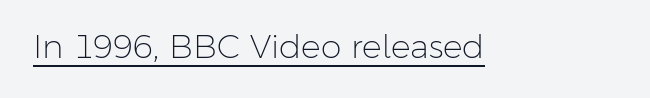
Q: Is the text bold? A: No.
Q: Is the text italic (slanted)? A: No, it is upright.
Q: Is the typeface a serif or a sans-serif typeface? A: Sans-serif.
Q: Is the text underlined? A: Yes.
Q: Is the spacing between letters normal or unusually wide? A: Normal.
Q: Width (condensed, normal, or wide)? A: Normal.
Q: Stroke contrast? A: Low.
Q: x-height? A: Medium.
Q: Monospaced? A: No.
